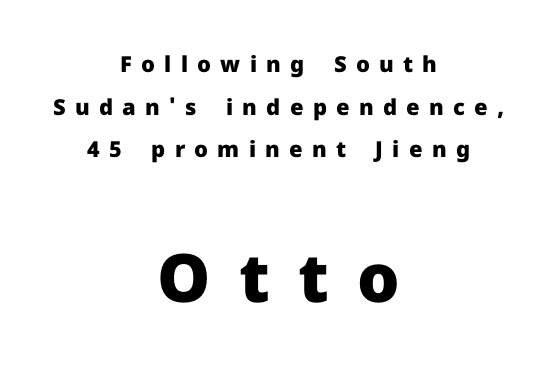
Q: Is the text bold? A: Yes.
Q: Is the text italic (slanted)? A: No, it is upright.
Q: Is the typeface a serif or a sans-serif typeface? A: Sans-serif.
Q: Is the text underlined? A: No.
Q: How is the paragraph aligned? A: Centered.
Q: Is the spacing between letters normal or unusually wide? A: Unusually wide.
Q: Is the spacing between lines tight, normal or loose? A: Loose.
Q: Which block of text is set in a larger size, the first (top) or the second (bottom)? A: The second (bottom) one.
Q: Width (condensed, normal, or wide)? A: Normal.
Q: Stroke contrast? A: Low.
Q: x-height? A: Medium.
Q: Monospaced? A: No.
